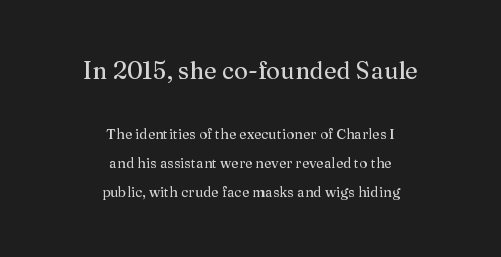
{"italic": "no", "underline": "no", "align": "center", "line_spacing": "loose", "line_spacing_ratio": 2.1, "letter_spacing": "normal", "letter_spacing_em": 0.0, "larger_block": "first", "size_ratio": 1.71, "glyph_px": 24}
